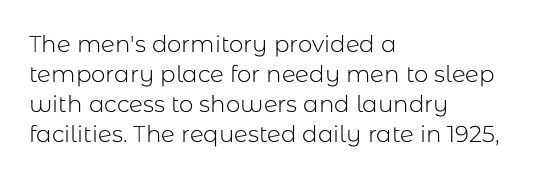
The image shows 23 px text type, upright; set left-aligned, normal line spacing (1.31x), normal letter spacing, not underlined.
